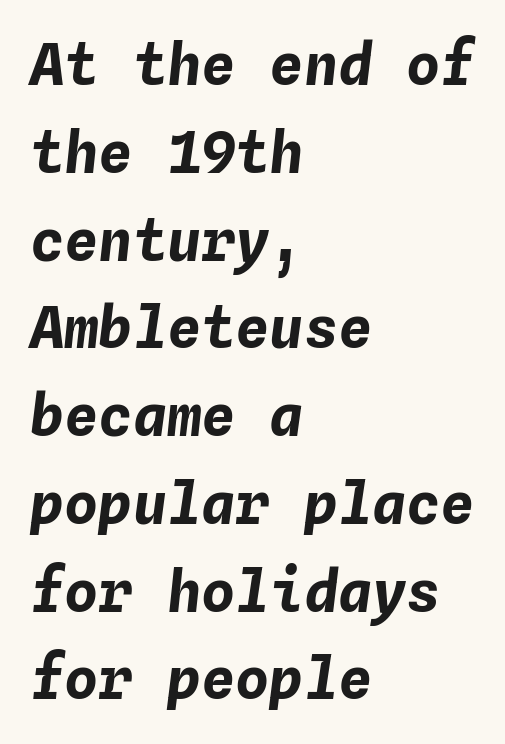
Q: Is the text bold? A: Yes.
Q: Is the text italic (slanted)? A: Yes, it leans right by about 4 degrees.
Q: Is the text underlined? A: No.
Q: How is the paragraph aligned? A: Left-aligned.
Q: Is the spacing between letters normal or unusually wide? A: Normal.
Q: Is the spacing between lines tight, normal or loose? A: Normal.
Q: Width (condensed, normal, or wide)? A: Normal.
Q: Stroke contrast? A: Low.
Q: x-height? A: Medium.
Q: Monospaced? A: Yes.
